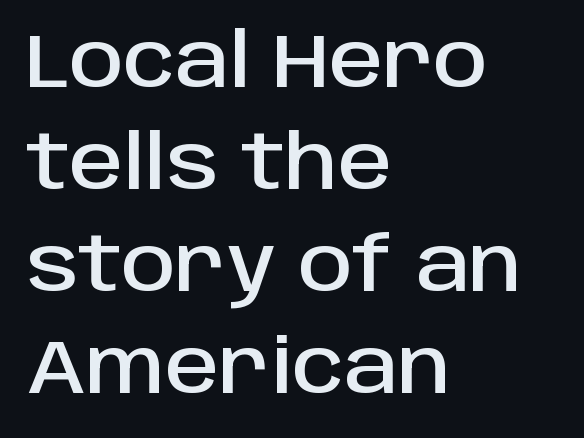
Q: Is the text italic (slanted)? A: No, it is upright.
Q: Is the typeface a serif or a sans-serif typeface? A: Sans-serif.
Q: Is the text underlined? A: No.
Q: How is the paragraph aligned? A: Left-aligned.
Q: Is the spacing between letters normal or unusually wide? A: Normal.
Q: Is the spacing between lines tight, normal or loose? A: Normal.
Q: Width (condensed, normal, or wide)? A: Normal.
Q: Stroke contrast? A: Low.
Q: x-height? A: Large.
Q: Monospaced? A: No.
